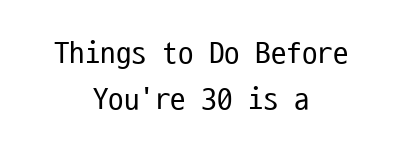
The image shows 31 px regular-weight, condensed sans-serif type, upright, monospaced; set centered, normal line spacing (1.5x), normal letter spacing, not underlined; low stroke contrast and a medium x-height.
